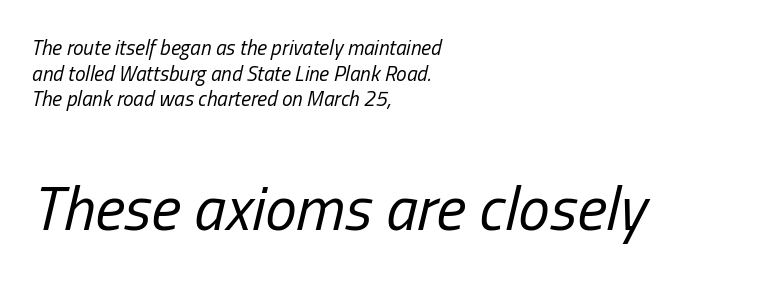
The image shows 63 px regular-weight, condensed type, italic (leaning right); set left-aligned, line spacing 1.22x, normal letter spacing, not underlined; the second (bottom) block is 3.0x larger; low stroke contrast and a medium x-height.
